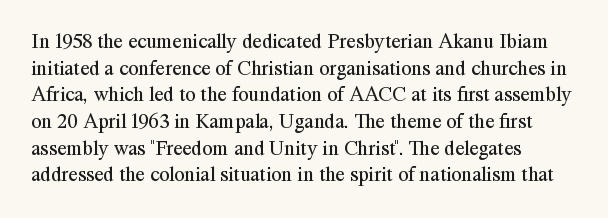
The image shows 21 px text type, upright; set left-aligned, normal line spacing (1.27x), normal letter spacing, not underlined.
